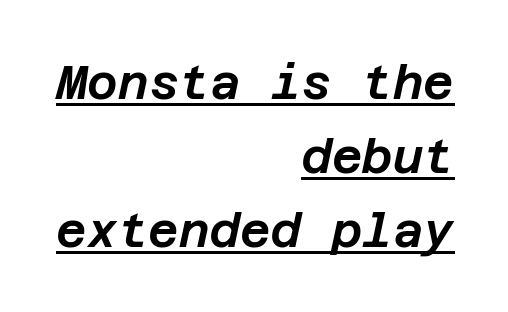
Q: Is the text italic (slanted)? A: Yes, it leans right by about 12 degrees.
Q: Is the text underlined? A: Yes.
Q: How is the paragraph aligned? A: Right-aligned.
Q: Is the spacing between letters normal or unusually wide? A: Normal.
Q: Is the spacing between lines tight, normal or loose? A: Normal.
Q: Width (condensed, normal, or wide)? A: Normal.
Q: Stroke contrast? A: Low.
Q: x-height? A: Large.
